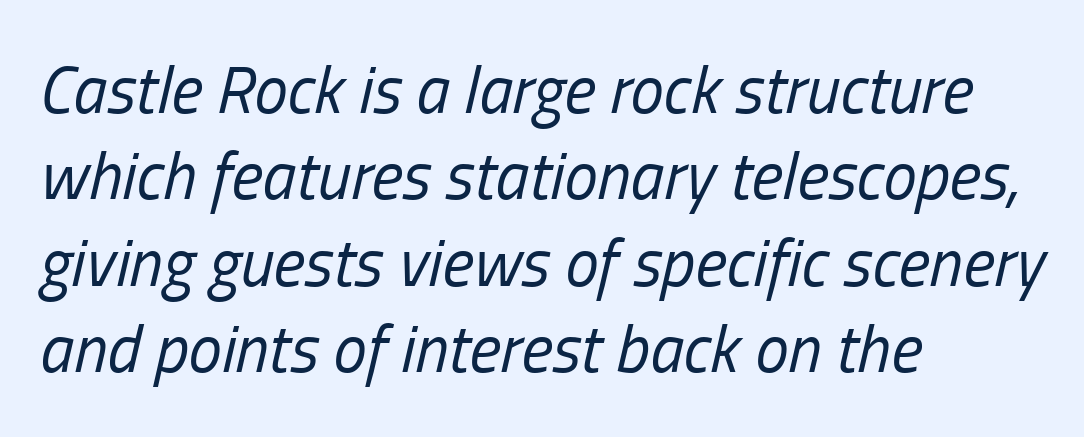
Q: Is the text bold? A: No.
Q: Is the text italic (slanted)? A: Yes, it leans right by about 13 degrees.
Q: Is the text underlined? A: No.
Q: How is the paragraph aligned? A: Left-aligned.
Q: Is the spacing between letters normal or unusually wide? A: Normal.
Q: Is the spacing between lines tight, normal or loose? A: Normal.
Q: Width (condensed, normal, or wide)? A: Condensed.
Q: Stroke contrast? A: Low.
Q: x-height? A: Medium.
Q: Monospaced? A: No.
